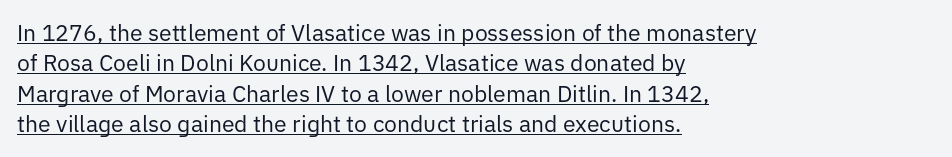
{"italic": "no", "bold": "no", "underline": "yes", "align": "left", "line_spacing": "normal", "line_spacing_ratio": 1.32, "letter_spacing": "normal", "letter_spacing_em": 0.0, "glyph_px": 23}
